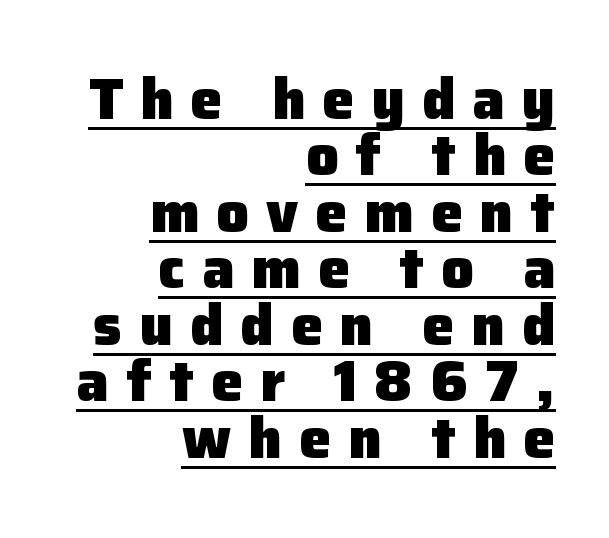
In terms of letterspacing, this is a distinctly airy, spread setting. The ragged edge is on the left, which tells us the setting is flush right. Every word sits above its own underline. Posture: straight, roman, zero tilt. The passage shown is typeset with a sans-serif family. Successive baselines arrive quickly, one right under another.
